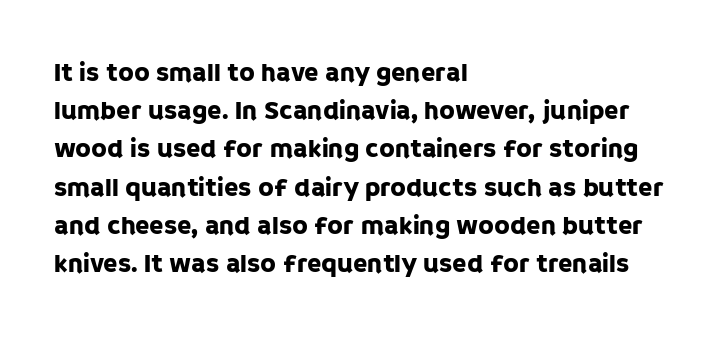
Glance below the letters and you will spot only blank space. Interline gaps are of average width in this sample. The type sits square on the baseline with zero lean. The text block is weighted toward the left margin, trailing off unevenly rightward. These lines keep a tight, regular rhythm from letter to letter.
